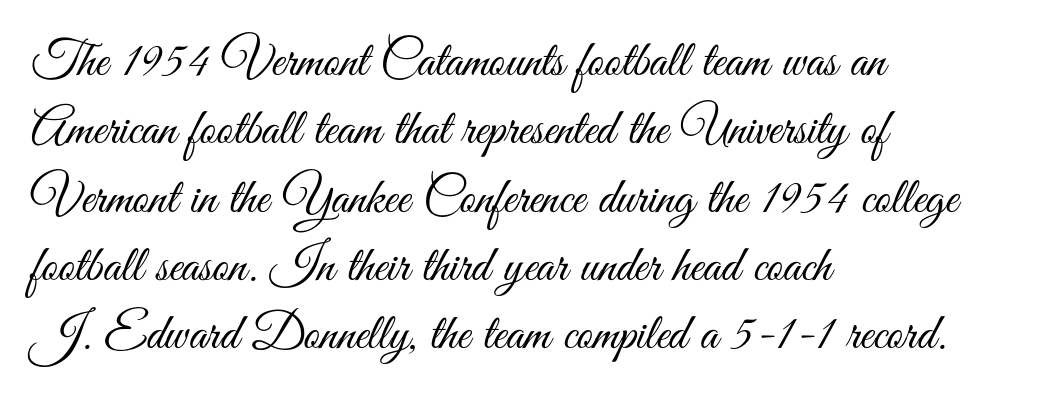
The image shows 51 px light, condensed sans-serif type; set left-aligned, normal line spacing (1.34x), normal letter spacing, not underlined; medium stroke contrast and a small x-height.
